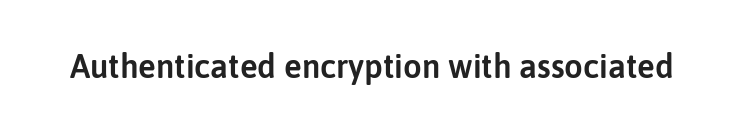
The image shows 33 px sans-serif type, upright; set normal letter spacing, not underlined; low stroke contrast and a medium x-height.
